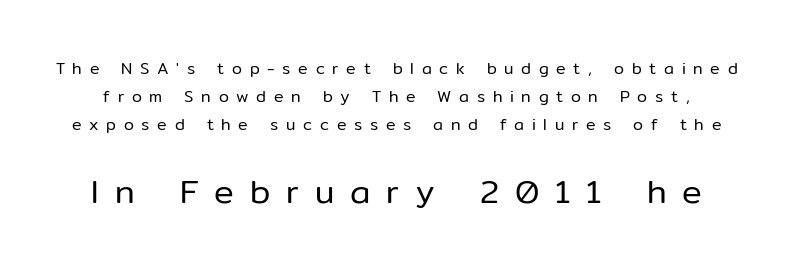
The face used here is proportionally spaced, like ordinary book or web type. These lines have a slow, spaced-out rhythm from letter to letter. This reads as an unemphasized weight, regular at the heaviest. Anything drawn beneath the words? Only blank space.
